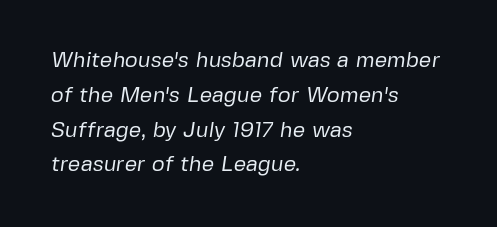
The strokes carry an ordinary text weight at most. Between one letter and the next there's only the usual sliver of space. Bare-footed words on every line. Every row of glyphs begins at an identical x-position on the left. Notice how descenders clear the ascenders below comfortably — that's standard leading.
